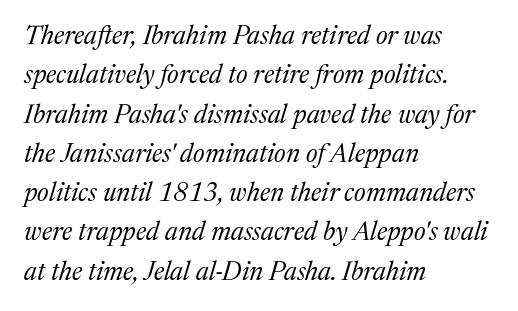
Q: Is the text bold? A: No.
Q: Is the text italic (slanted)? A: Yes, it leans right by about 17 degrees.
Q: Is the text underlined? A: No.
Q: How is the paragraph aligned? A: Left-aligned.
Q: Is the spacing between letters normal or unusually wide? A: Normal.
Q: Is the spacing between lines tight, normal or loose? A: Normal.
